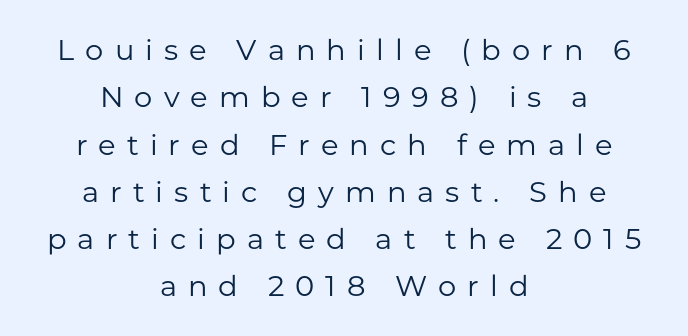
{"serif": "no", "italic": "no", "bold": "no", "weight": "regular", "width": "normal", "stroke_contrast": "low", "x_height": "medium", "monospaced": "no", "underline": "no", "align": "center", "line_spacing": "normal", "line_spacing_ratio": 1.63, "letter_spacing": "wide", "letter_spacing_em": 0.38, "glyph_px": 29}
